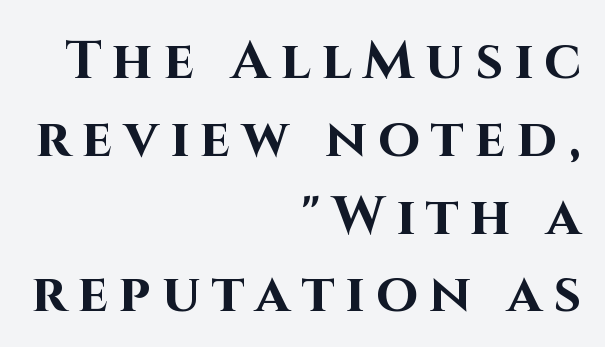
The image shows 54 px bold sans-serif type, upright; set right-aligned, normal line spacing (1.44x), unusually wide letter spacing (+0.21 em), not underlined; high stroke contrast and a large x-height.
